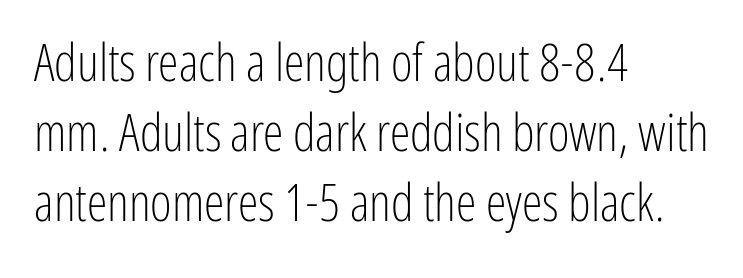
Q: Is the text bold? A: No.
Q: Is the text italic (slanted)? A: No, it is upright.
Q: Is the typeface a serif or a sans-serif typeface? A: Sans-serif.
Q: Is the text underlined? A: No.
Q: How is the paragraph aligned? A: Left-aligned.
Q: Is the spacing between letters normal or unusually wide? A: Normal.
Q: Is the spacing between lines tight, normal or loose? A: Normal.
Q: Width (condensed, normal, or wide)? A: Condensed.
Q: Stroke contrast? A: Low.
Q: x-height? A: Medium.
Q: Monospaced? A: No.
